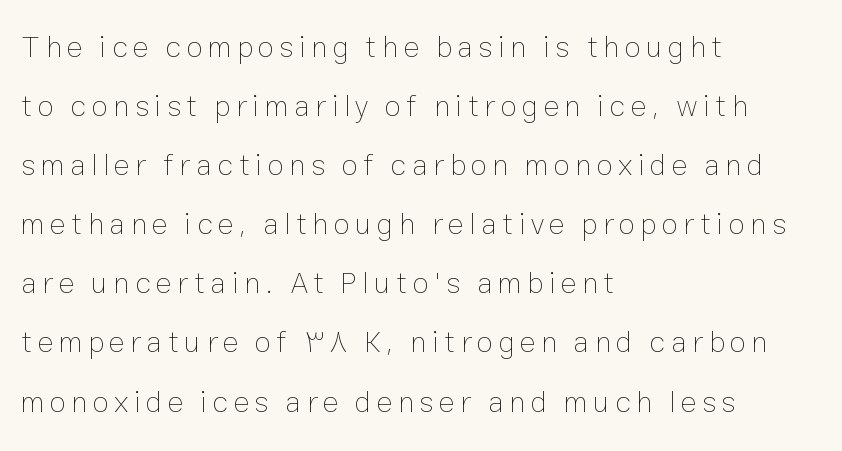
No heavy texture on the line: the type isn't bold. Rows of type keep a wide berth in the vertical direction. Posture: straight, roman, zero tilt. Quick note: underline off. The typesetter chose a ragged-right arrangement here. Proportional: the letters do not fall into vertical columns.
